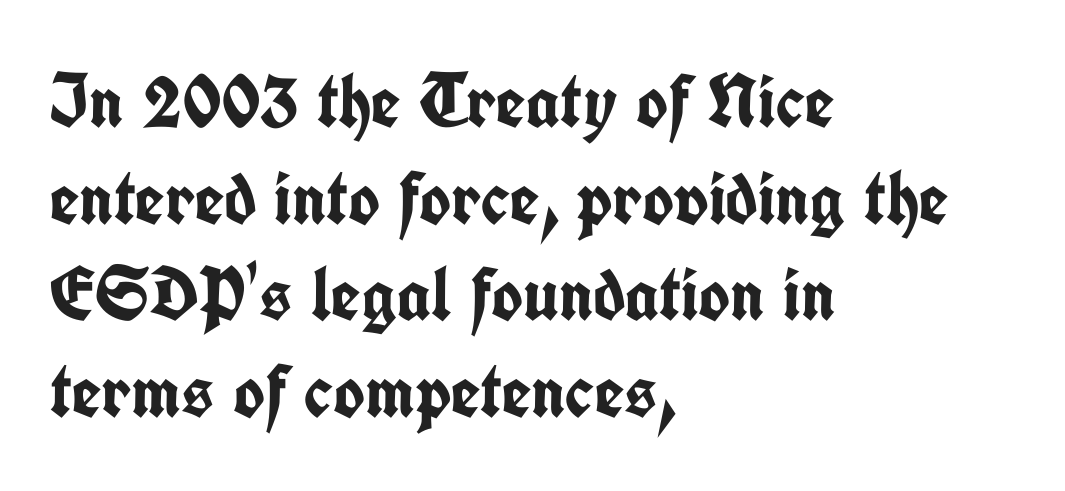
Is there any slant? The stems are plumb. Students, note that the glyphs here touch the page at normal intervals. Emphasis by weight is at full strength: bold. Quick note: interline space is typical. The text block is weighted toward the left margin, trailing off unevenly rightward.
